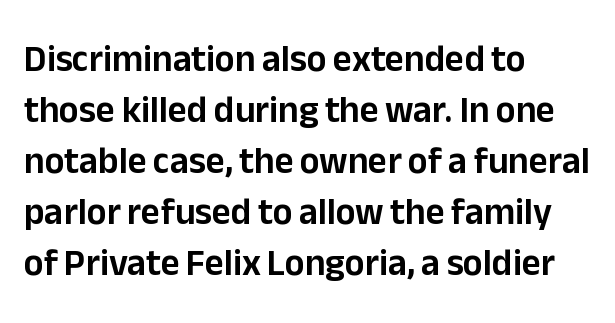
Stroke terminals: plain, sans-serif. Ordinary non-slanted type is in use. Notice how descenders clear the ascenders below comfortably — that's standard leading. Short note: letters normally spaced. Spacing verdict: proportional, widths tailored to each character.
